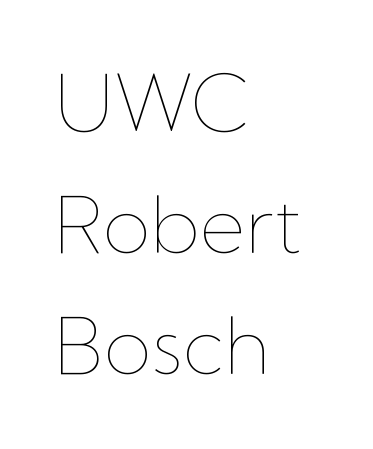
Characters remain perfectly vertical along every line. Evenly set lines give the paragraph a standard silhouette. The typesetting does not lean heavy: it is not bold. These lines stack with their left ends in a neat column. Rule under the text: the space is simply empty. Think of a printed novel: that variable character pitch is what you see here.
